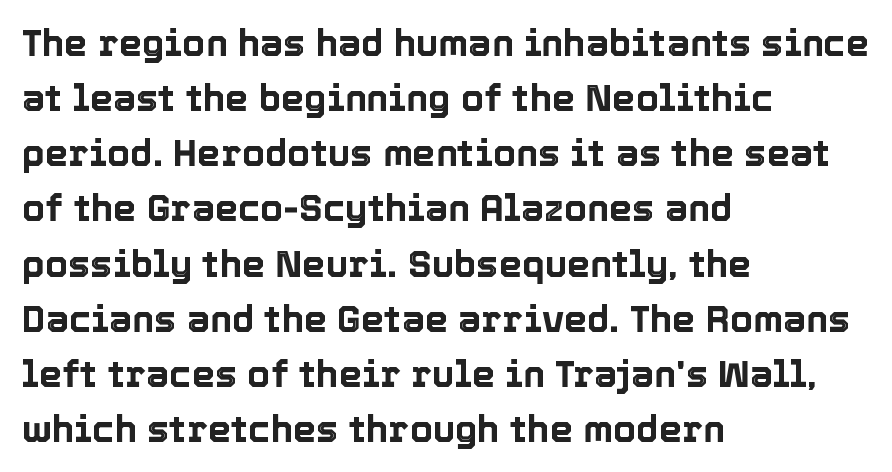
Q: Is the text italic (slanted)? A: No, it is upright.
Q: Is the text underlined? A: No.
Q: How is the paragraph aligned? A: Left-aligned.
Q: Is the spacing between letters normal or unusually wide? A: Normal.
Q: Is the spacing between lines tight, normal or loose? A: Normal.
Q: Width (condensed, normal, or wide)? A: Normal.
Q: x-height? A: Medium.
Q: Monospaced? A: No.
